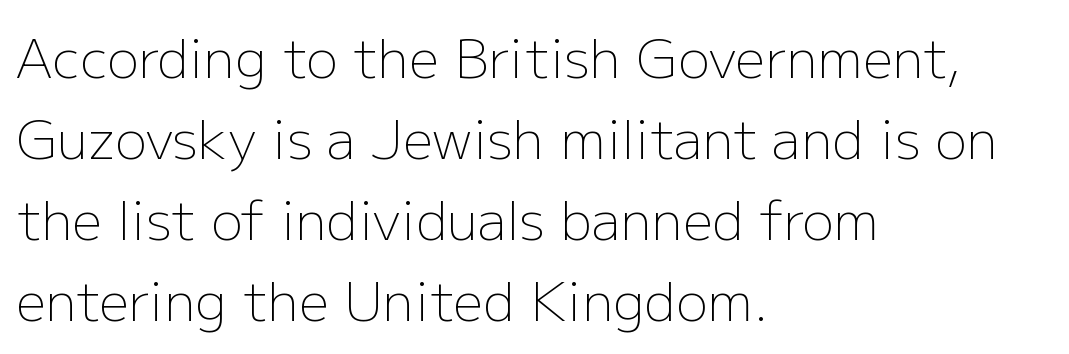
{"serif": "no", "italic": "no", "bold": "no", "weight": "light", "width": "normal", "stroke_contrast": "low", "x_height": "medium", "monospaced": "no", "underline": "no", "align": "left", "line_spacing": "normal", "line_spacing_ratio": 1.53, "letter_spacing": "normal", "letter_spacing_em": 0.0, "glyph_px": 53}
